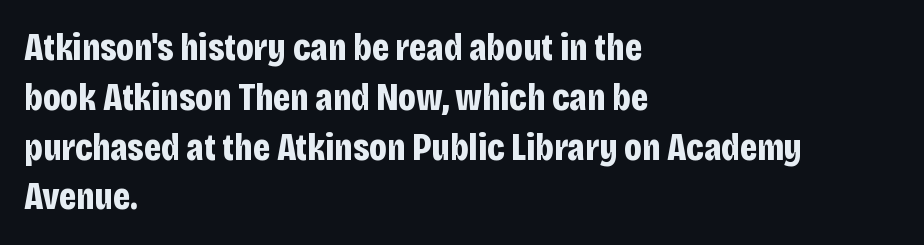
One-word summary of the alignment: left. Notice how descenders clear the ascenders below comfortably — that's standard leading. When letters stand straight like this, we call the style roman or upright. Each glyph is drawn with heavy, bold strokes. Tracking value appears to be zero — textbook default spacing.
